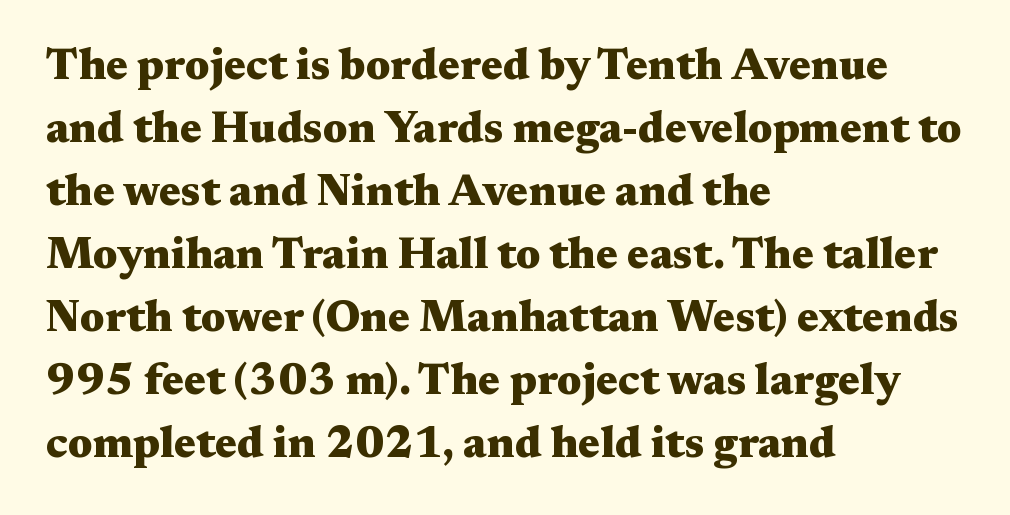
Q: Is the text bold? A: Yes.
Q: Is the text italic (slanted)? A: No, it is upright.
Q: Is the typeface a serif or a sans-serif typeface? A: Serif.
Q: Is the text underlined? A: No.
Q: How is the paragraph aligned? A: Left-aligned.
Q: Is the spacing between letters normal or unusually wide? A: Normal.
Q: Is the spacing between lines tight, normal or loose? A: Normal.
Q: Width (condensed, normal, or wide)? A: Wide.
Q: Stroke contrast? A: Medium.
Q: x-height? A: Medium.
Q: Monospaced? A: No.
